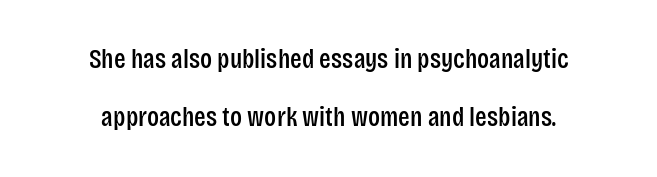
Q: Is the text italic (slanted)? A: No, it is upright.
Q: Is the text underlined? A: No.
Q: How is the paragraph aligned? A: Centered.
Q: Is the spacing between letters normal or unusually wide? A: Normal.
Q: Is the spacing between lines tight, normal or loose? A: Loose.
